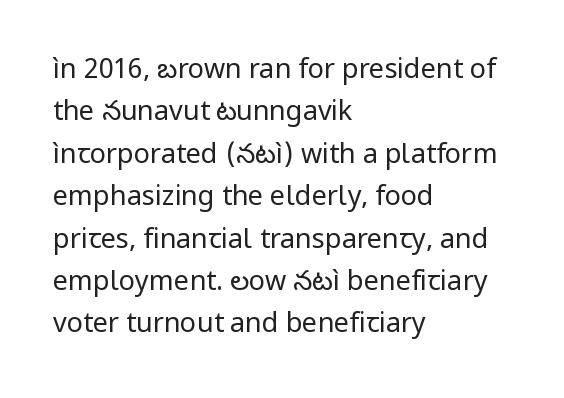
{"italic": "no", "bold": "no", "underline": "no", "align": "left", "line_spacing": "normal", "line_spacing_ratio": 1.57, "letter_spacing": "normal", "letter_spacing_em": 0.0, "glyph_px": 27}
